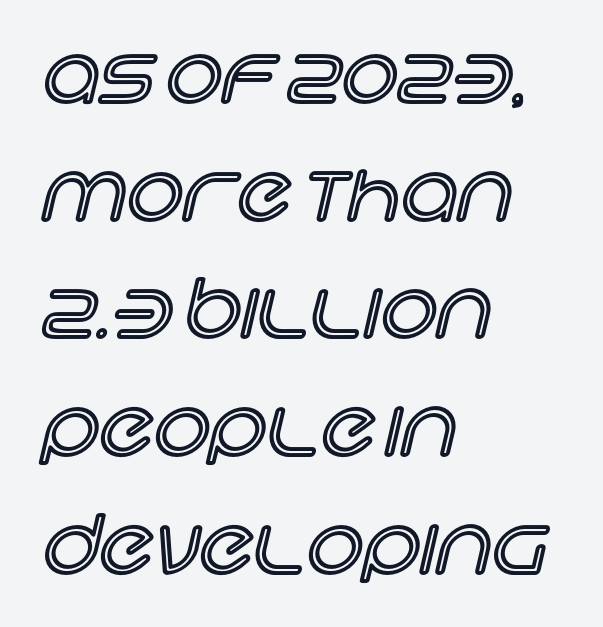
Here the designer chose a conventional face with non-uniform glyph widths. These lines are set flush left with a ragged right edge. Descenders are the only things crossing below the line. This sample uses plain, unmodified letter spacing.
